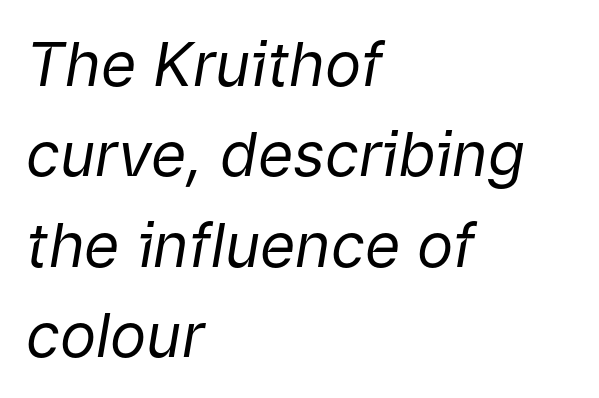
Looking at the ascenders, they clearly lean. Underline: absent. Typeset ragged right — the left edge is the straight one. The strokes carry an ordinary text weight at most. Letter spacing: default.
